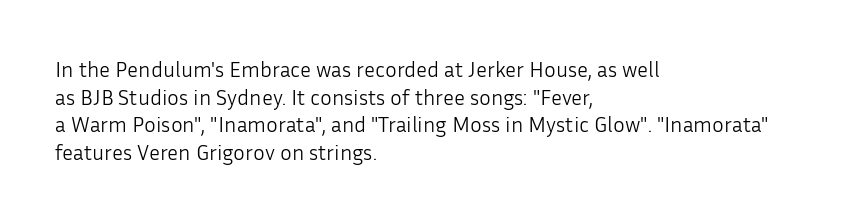
The typeface has the unassuming heft of standard copy or less. Vertical strokes here are truly vertical. A clean baseline with only descenders dipping below it. Default kerning and tracking; the words read as compact shapes.
